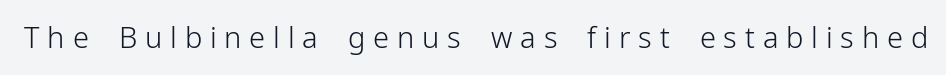
Q: Is the text bold? A: No.
Q: Is the text italic (slanted)? A: No, it is upright.
Q: Is the typeface a serif or a sans-serif typeface? A: Sans-serif.
Q: Is the text underlined? A: No.
Q: Is the spacing between letters normal or unusually wide? A: Unusually wide.
Q: Width (condensed, normal, or wide)? A: Normal.
Q: Stroke contrast? A: Low.
Q: x-height? A: Medium.
Q: Monospaced? A: No.
